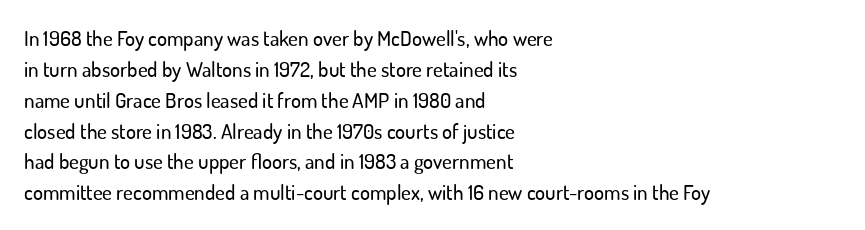
The image shows 21 px text type, upright; set left-aligned, normal line spacing (1.47x), normal letter spacing, not underlined.
